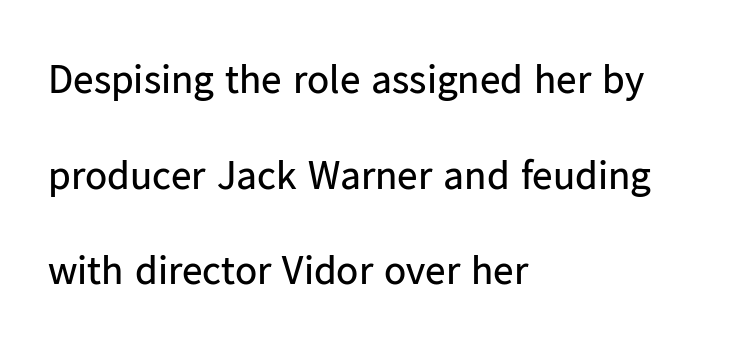
The image shows 41 px regular-weight sans-serif type, upright; set left-aligned, loose line spacing (2.33x), normal letter spacing, not underlined; low stroke contrast and a medium x-height.
